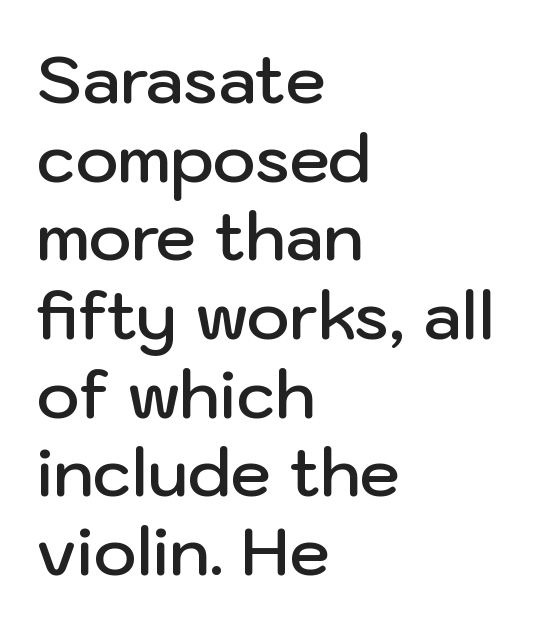
The image shows 65 px semibold sans-serif type, upright; set left-aligned, line spacing 1.21x, normal letter spacing, not underlined; low stroke contrast and a medium x-height.
